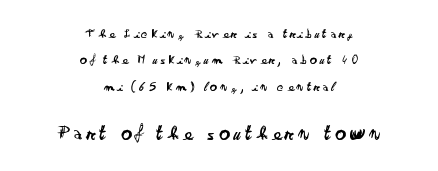
Q: Is the text bold? A: No.
Q: Is the text italic (slanted)? A: No, it is upright.
Q: Is the text underlined? A: No.
Q: How is the paragraph aligned? A: Centered.
Q: Is the spacing between letters normal or unusually wide? A: Unusually wide.
Q: Which block of text is set in a larger size, the first (top) or the second (bottom)? A: The second (bottom) one.
